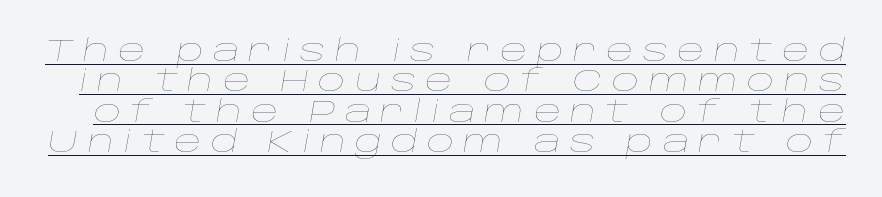
The image shows 30 px thin, wide type, italic (leaning right); set tight line spacing (1.01x), unusually wide letter spacing (+0.3 em), underlined; low stroke contrast and a large x-height.
